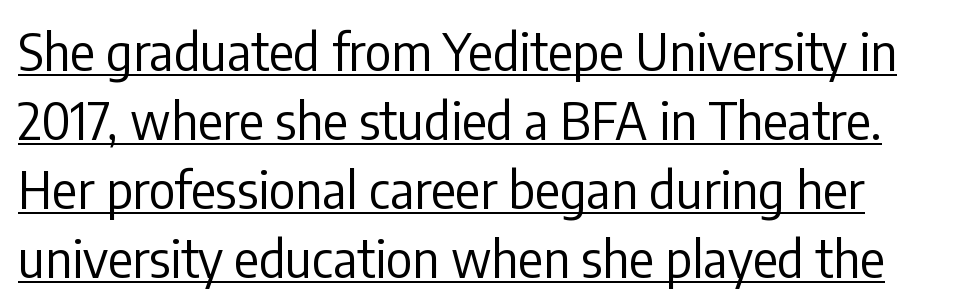
The designer left line spacing at the default. The face used here is a sans, in the tradition of grotesques and geometrics. Think of a printed novel: that variable character pitch is what you see here. Stems and bowls with no extra thickness — not bold. Italic? Not at all — the glyphs are vertical.
